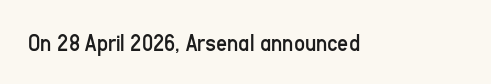
Q: Is the text bold? A: No.
Q: Is the text italic (slanted)? A: No, it is upright.
Q: Is the text underlined? A: No.
Q: Is the spacing between letters normal or unusually wide? A: Normal.
